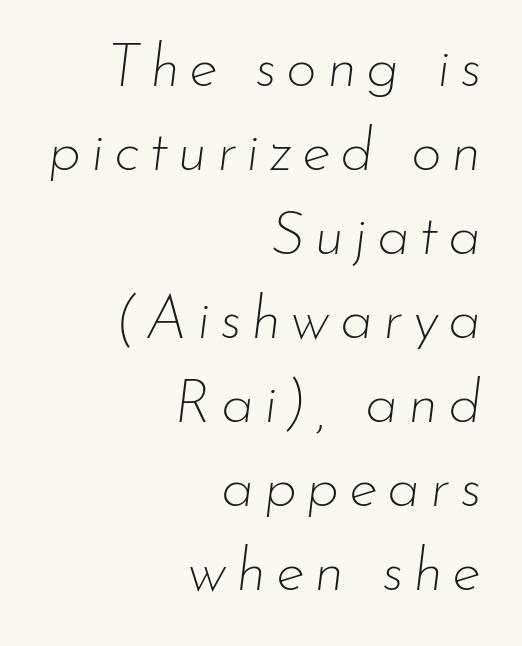
Layout note: lines flush right. The glyphs are unaccompanied by any horizontal stroke below them. Here the designer chose a conventional face with non-uniform glyph widths. The passage shown leans; its letterforms are oblique.
